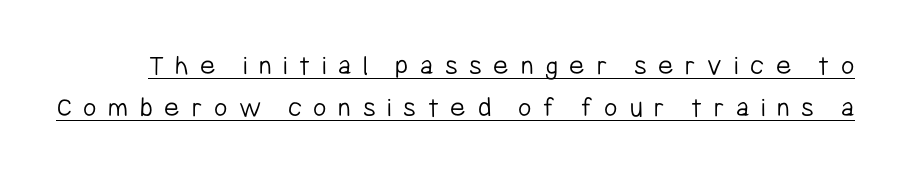
The image shows 29 px light, condensed sans-serif type, upright; set normal line spacing (1.45x), unusually wide letter spacing (+0.4 em), underlined; low stroke contrast and a medium x-height.
